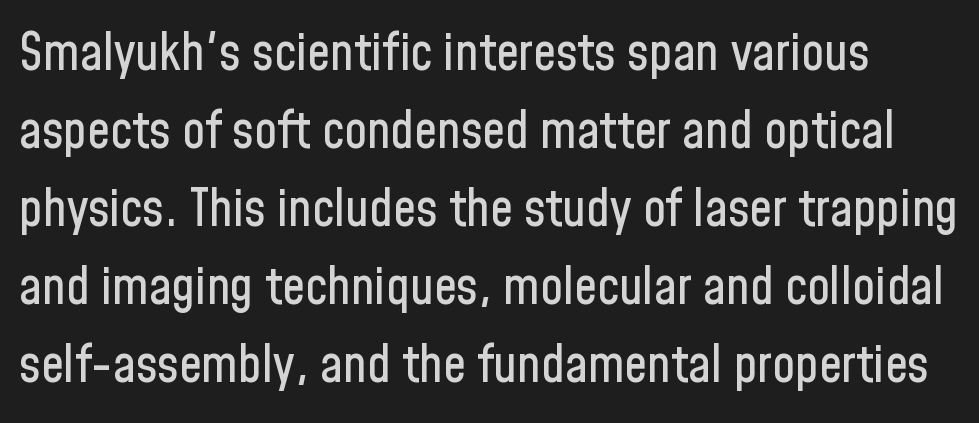
{"serif": "no", "italic": "no", "width": "condensed", "stroke_contrast": "low", "x_height": "medium", "monospaced": "no", "underline": "no", "line_spacing": "normal", "line_spacing_ratio": 1.53, "letter_spacing": "normal", "letter_spacing_em": 0.0, "glyph_px": 51}
